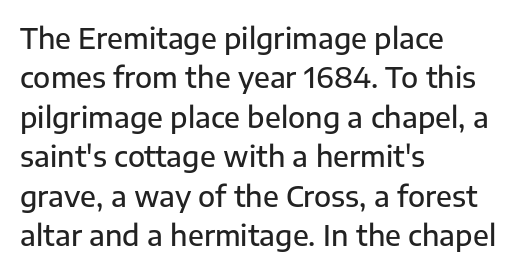
Q: Is the text bold? A: Semi-bold.
Q: Is the text italic (slanted)? A: No, it is upright.
Q: Is the typeface a serif or a sans-serif typeface? A: Sans-serif.
Q: Is the text underlined? A: No.
Q: How is the paragraph aligned? A: Left-aligned.
Q: Is the spacing between letters normal or unusually wide? A: Normal.
Q: Is the spacing between lines tight, normal or loose? A: Normal.
Q: Width (condensed, normal, or wide)? A: Normal.
Q: Stroke contrast? A: Low.
Q: x-height? A: Medium.
Q: Monospaced? A: No.
